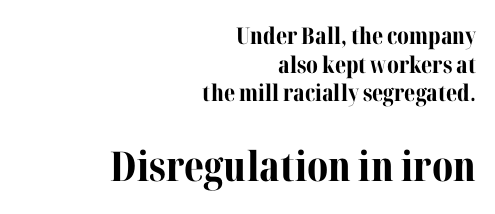
Q: Is the text bold? A: Yes.
Q: Is the text italic (slanted)? A: No, it is upright.
Q: Is the typeface a serif or a sans-serif typeface? A: Serif.
Q: Is the text underlined? A: No.
Q: How is the paragraph aligned? A: Right-aligned.
Q: Is the spacing between letters normal or unusually wide? A: Normal.
Q: Which block of text is set in a larger size, the first (top) or the second (bottom)? A: The second (bottom) one.
Q: Width (condensed, normal, or wide)? A: Normal.
Q: Stroke contrast? A: Medium.
Q: x-height? A: Medium.
Q: Monospaced? A: No.
